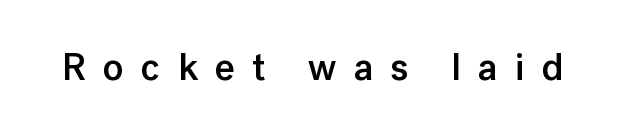
Varying glyph widths throughout — classic text-font behaviour. Semibold letterforms, between regular and bold. Unmarked baselines from the first word to the last. There is plenty of visible air inserted between adjacent glyphs.
